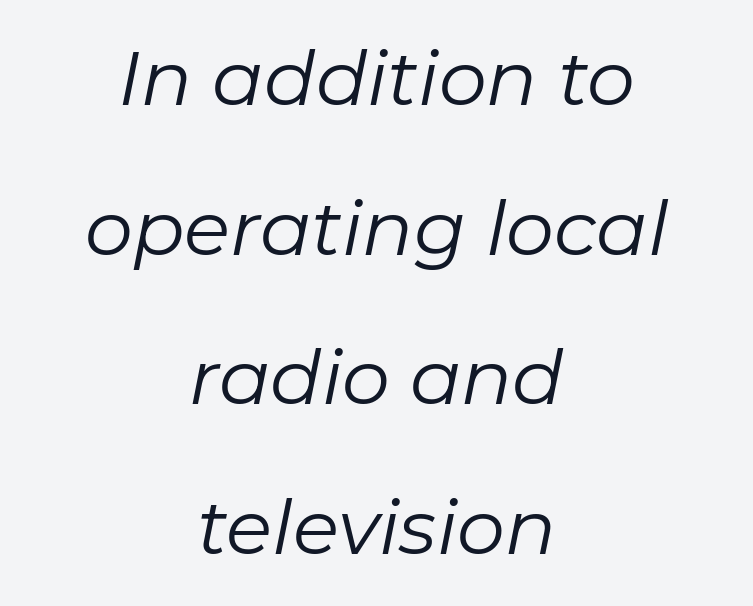
Q: Is the text bold? A: No.
Q: Is the text italic (slanted)? A: Yes, it leans right by about 11 degrees.
Q: Is the text underlined? A: No.
Q: How is the paragraph aligned? A: Centered.
Q: Is the spacing between letters normal or unusually wide? A: Normal.
Q: Is the spacing between lines tight, normal or loose? A: Loose.
Q: Width (condensed, normal, or wide)? A: Normal.
Q: Stroke contrast? A: Low.
Q: x-height? A: Medium.
Q: Monospaced? A: No.
